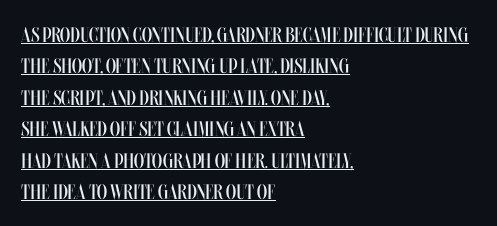
Posture: straight, roman, zero tilt. The specimen includes a rule beneath the text block's lines. A typesetter would call this leading conventional body-copy spacing. The letters sit at their default tracking, neither squeezed nor spread.
